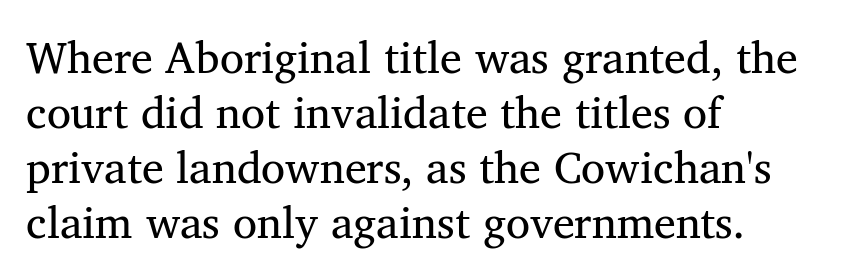
Q: Is the text bold? A: No.
Q: Is the typeface a serif or a sans-serif typeface? A: Serif.
Q: Is the text underlined? A: No.
Q: How is the paragraph aligned? A: Left-aligned.
Q: Is the spacing between letters normal or unusually wide? A: Normal.
Q: Is the spacing between lines tight, normal or loose? A: Normal.
Q: Width (condensed, normal, or wide)? A: Normal.
Q: Stroke contrast? A: Medium.
Q: x-height? A: Medium.
Q: Monospaced? A: No.
